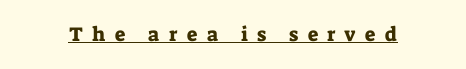
When letters stand straight like this, we call the style roman or upright. Characters follow at a spacing far wider than the type designer built in. Honestly, the underline is the first thing you notice here.
